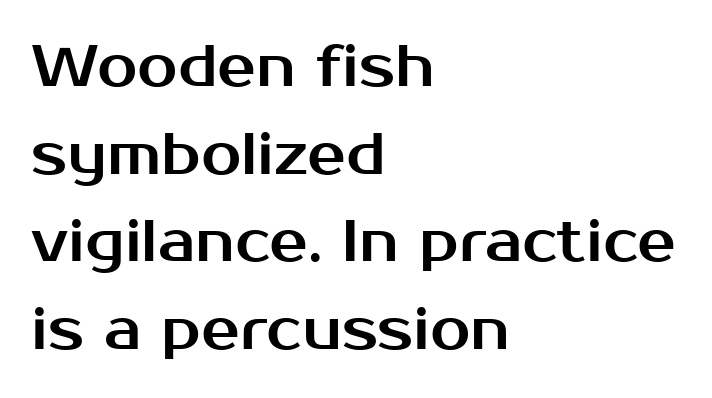
{"serif": "no", "italic": "no", "width": "normal", "stroke_contrast": "medium", "x_height": "medium", "monospaced": "no", "underline": "no", "align": "left", "line_spacing": "normal", "line_spacing_ratio": 1.51, "letter_spacing": "normal", "letter_spacing_em": 0.0, "glyph_px": 58}
